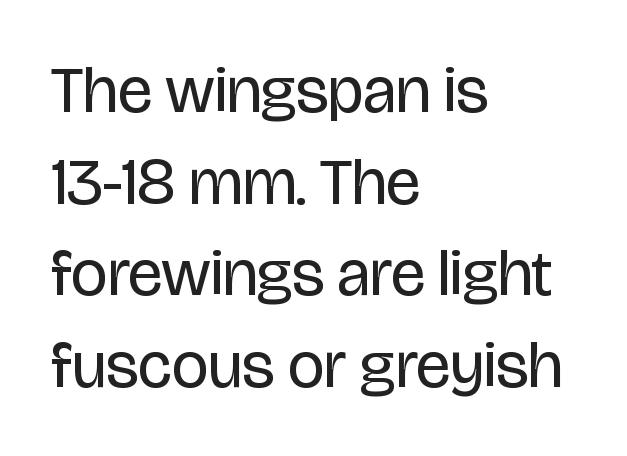
The image shows 65 px regular-weight, condensed sans-serif type, upright; set left-aligned, normal line spacing (1.41x), normal letter spacing, not underlined; low stroke contrast and a large x-height.
